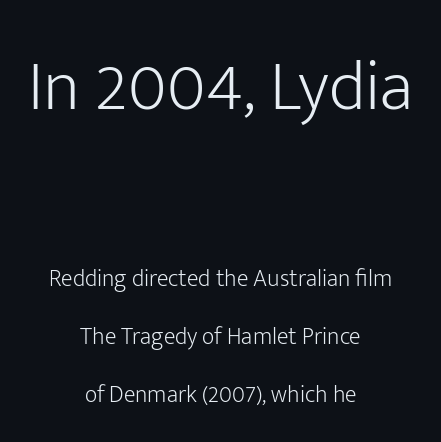
In terms of leading, this rendering errs on the spacious side. The upper block of text is set noticeably larger than the block beneath it. Vertical stems look standard width or narrower in stroke. No italicization has been applied; the sample stays upright.
